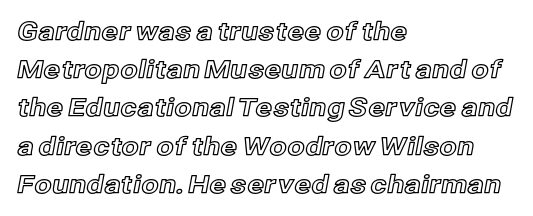
Q: Is the text italic (slanted)? A: Yes.
Q: Is the text underlined? A: No.
Q: How is the paragraph aligned? A: Left-aligned.
Q: Is the spacing between letters normal or unusually wide? A: Normal.
Q: Is the spacing between lines tight, normal or loose? A: Normal.
